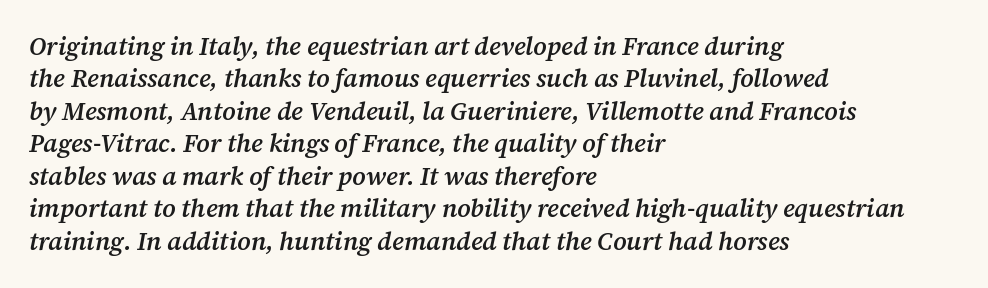
Q: Is the text bold? A: Semi-bold.
Q: Is the text italic (slanted)? A: Yes, it leans right by about 12 degrees.
Q: Is the text underlined? A: No.
Q: How is the paragraph aligned? A: Left-aligned.
Q: Is the spacing between letters normal or unusually wide? A: Normal.
Q: Is the spacing between lines tight, normal or loose? A: Normal.
